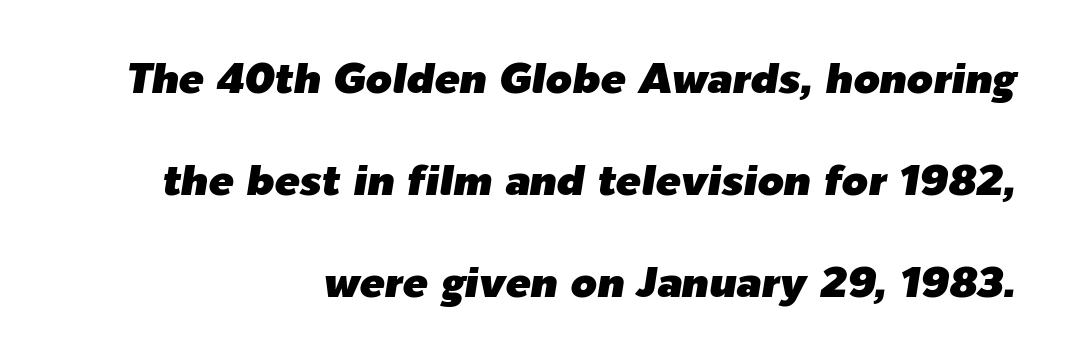
Q: Is the text italic (slanted)? A: Yes, it leans right by about 9 degrees.
Q: Is the text underlined? A: No.
Q: How is the paragraph aligned? A: Right-aligned.
Q: Is the spacing between letters normal or unusually wide? A: Normal.
Q: Is the spacing between lines tight, normal or loose? A: Loose.
Q: Width (condensed, normal, or wide)? A: Normal.
Q: Stroke contrast? A: Low.
Q: x-height? A: Medium.
Q: Monospaced? A: No.
